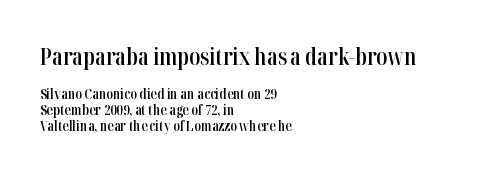
{"italic": "no", "bold": "semi", "underline": "no", "align": "left", "line_spacing": "tight", "line_spacing_ratio": 1.13, "letter_spacing": "normal", "letter_spacing_em": 0.0, "larger_block": "first", "size_ratio": 1.64, "glyph_px": 23}
